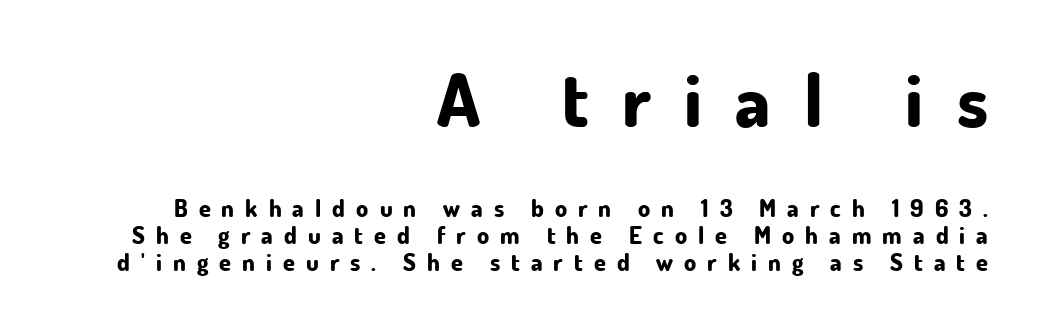
The passage shown is typed in a proportional face where columns would drift. Each letter's strokes conclude bluntly, with no projecting serifs. Characters follow at a spacing far wider than the type designer built in. Of the two passages, the one on top uses the larger point size. The characters look thick and weighty, a clear bold. Unmarked baselines from the first word to the last.
